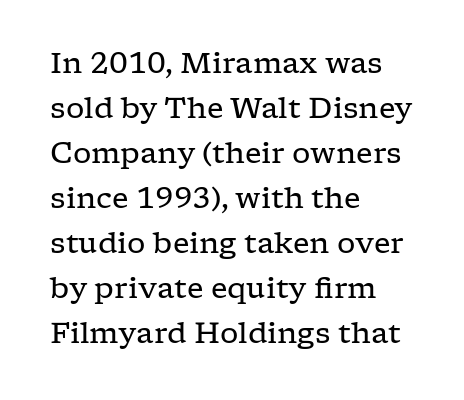
Q: Is the text bold? A: No.
Q: Is the text italic (slanted)? A: No, it is upright.
Q: Is the typeface a serif or a sans-serif typeface? A: Serif.
Q: Is the text underlined? A: No.
Q: How is the paragraph aligned? A: Left-aligned.
Q: Is the spacing between letters normal or unusually wide? A: Normal.
Q: Is the spacing between lines tight, normal or loose? A: Normal.
Q: Width (condensed, normal, or wide)? A: Wide.
Q: Stroke contrast? A: Low.
Q: x-height? A: Medium.
Q: Monospaced? A: No.
